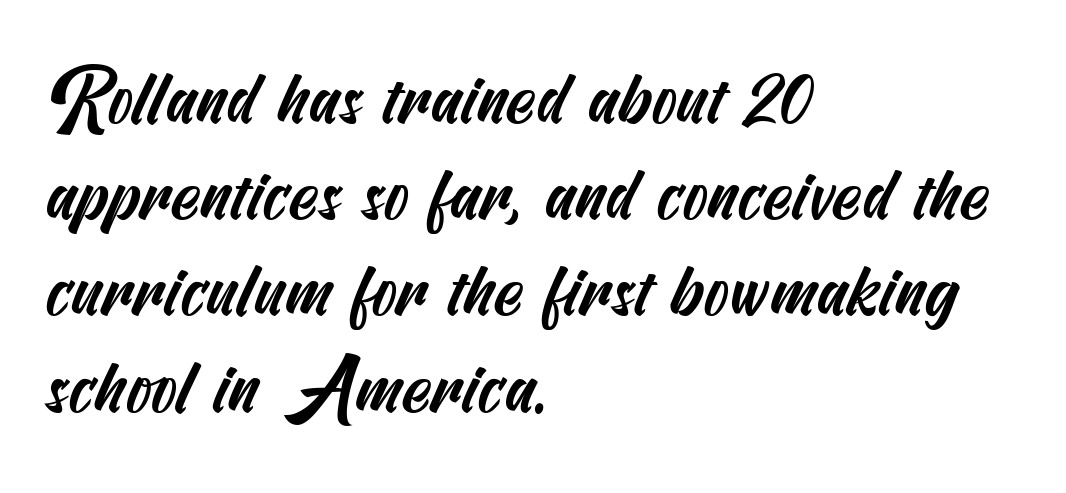
The letters carry no serifs — their stems end cleanly without finishing strokes. Check the space under the baseline: it is left empty. The lines are quadded left. A typesetter would call this zero additional tracking.
